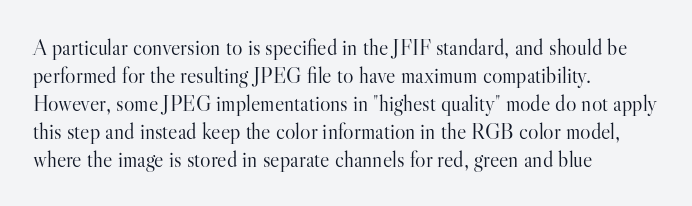
Q: Is the text bold? A: No.
Q: Is the text italic (slanted)? A: No, it is upright.
Q: Is the text underlined? A: No.
Q: How is the paragraph aligned? A: Left-aligned.
Q: Is the spacing between letters normal or unusually wide? A: Normal.
Q: Is the spacing between lines tight, normal or loose? A: Normal.
